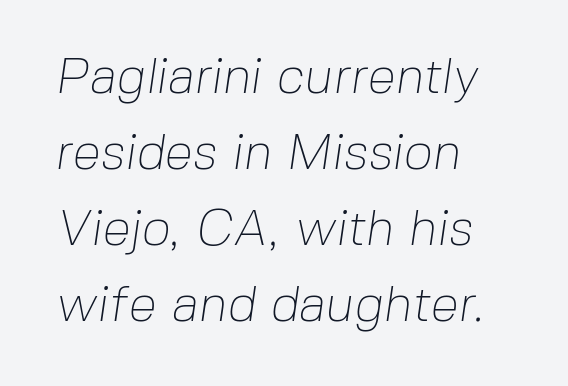
The image shows 51 px thin sans-serif type; set left-aligned, normal line spacing (1.49x), normal letter spacing, not underlined; low stroke contrast and a medium x-height.
